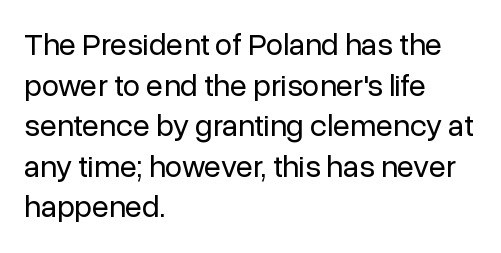
Q: Is the text bold? A: No.
Q: Is the text italic (slanted)? A: No, it is upright.
Q: Is the typeface a serif or a sans-serif typeface? A: Sans-serif.
Q: Is the text underlined? A: No.
Q: How is the paragraph aligned? A: Left-aligned.
Q: Is the spacing between letters normal or unusually wide? A: Normal.
Q: Is the spacing between lines tight, normal or loose? A: Normal.
Q: Width (condensed, normal, or wide)? A: Normal.
Q: Stroke contrast? A: Low.
Q: x-height? A: Medium.
Q: Monospaced? A: No.
